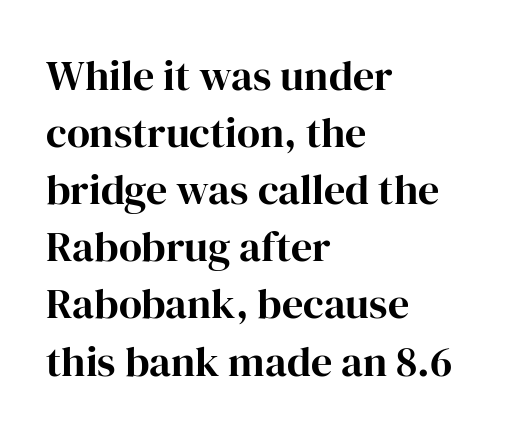
{"serif": "yes", "italic": "no", "width": "normal", "stroke_contrast": "high", "x_height": "medium", "monospaced": "no", "underline": "no", "align": "left", "line_spacing": "normal", "line_spacing_ratio": 1.36, "letter_spacing": "normal", "letter_spacing_em": 0.0, "glyph_px": 42}
